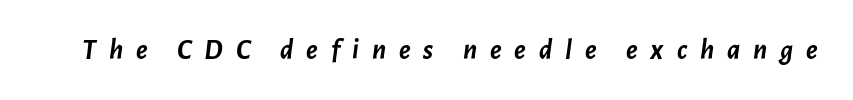
The image shows 29 px semibold type, italic (leaning right); set unusually wide letter spacing (+0.44 em), not underlined; low stroke contrast and a medium x-height.
